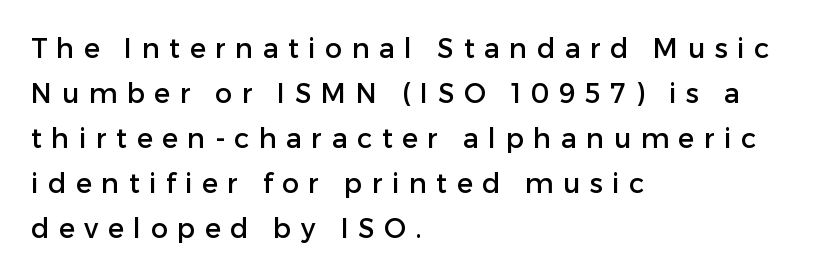
Words appear elongated and porous because spacing is wide. Leftover space on each line is placed entirely after the last word. A typesetter would mark this as roman, not italic. Whoever set this chose a conventional vertical rhythm.
